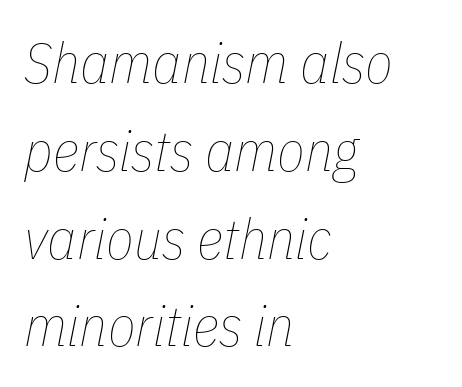
The image shows 57 px thin, condensed type, italic (leaning right); set left-aligned, normal line spacing (1.54x), normal letter spacing, not underlined; low stroke contrast and a medium x-height.
